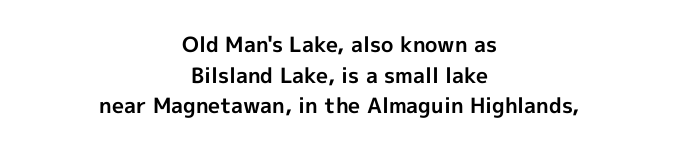
{"italic": "no", "bold": "yes", "underline": "no", "align": "center", "line_spacing": "normal", "line_spacing_ratio": 1.46, "letter_spacing": "normal", "letter_spacing_em": 0.0, "glyph_px": 21}
